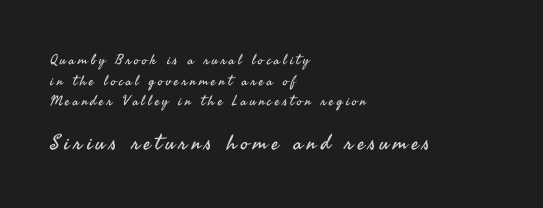
Descenders hang freely into open space. Heaviness? Minimal to ordinary, like unemphasized prose. If you squint, the bottom block still reads clearly — it's the larger of the two. The letters are spread apart with noticeably loose tracking. Leading: standard. The text block is weighted toward the left margin, trailing off unevenly rightward.
